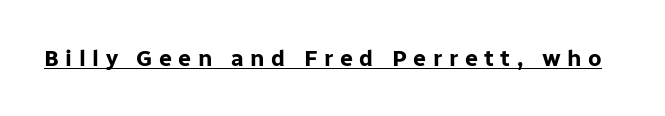
Compared with an ordinary text face, these strokes are far heavier — a full bold. Glyph-to-glyph distance is far greater than everyday printed text. These lines were composed using upright roman letters. This is underlined copy, the kind a proofreader might mark for attention.
